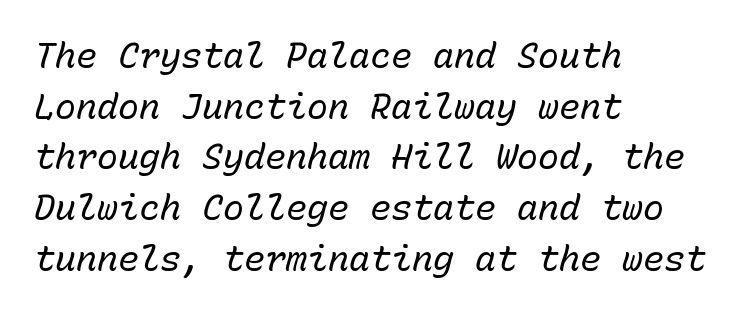
{"italic": "yes", "lean": "right", "slant_degrees": 15, "bold": "no", "weight": "regular", "width": "normal", "stroke_contrast": "low", "x_height": "medium", "monospaced": "yes", "underline": "no", "align": "left", "line_spacing": "normal", "line_spacing_ratio": 1.45, "letter_spacing": "normal", "letter_spacing_em": 0.0, "glyph_px": 35}
